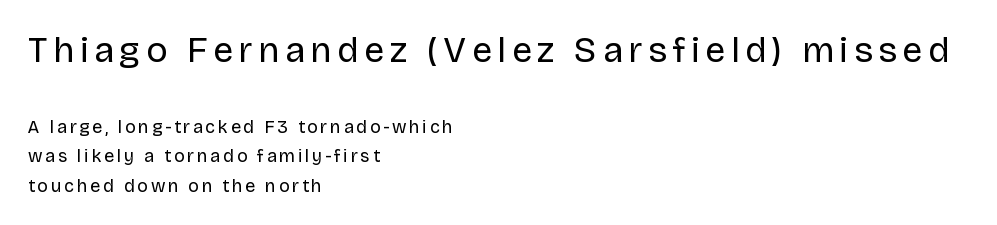
Q: Is the text bold? A: No.
Q: Is the text italic (slanted)? A: No, it is upright.
Q: Is the typeface a serif or a sans-serif typeface? A: Sans-serif.
Q: Is the text underlined? A: No.
Q: How is the paragraph aligned? A: Left-aligned.
Q: Is the spacing between lines tight, normal or loose? A: Normal.
Q: Which block of text is set in a larger size, the first (top) or the second (bottom)? A: The first (top) one.
Q: Width (condensed, normal, or wide)? A: Normal.
Q: Stroke contrast? A: Low.
Q: x-height? A: Large.
Q: Monospaced? A: No.
